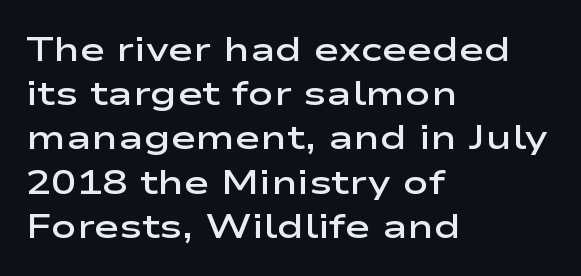
Q: Is the text bold? A: Semi-bold.
Q: Is the text italic (slanted)? A: No, it is upright.
Q: Is the typeface a serif or a sans-serif typeface? A: Sans-serif.
Q: Is the text underlined? A: No.
Q: How is the paragraph aligned? A: Left-aligned.
Q: Is the spacing between letters normal or unusually wide? A: Normal.
Q: Is the spacing between lines tight, normal or loose? A: Normal.
Q: Width (condensed, normal, or wide)? A: Wide.
Q: Stroke contrast? A: Low.
Q: x-height? A: Medium.
Q: Monospaced? A: No.
